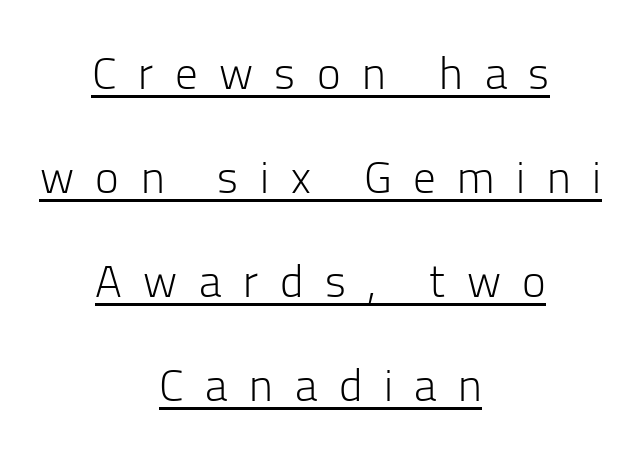
The image shows 45 px light sans-serif type, upright; set centered, loose line spacing (2.31x), unusually wide letter spacing (+0.48 em), underlined; low stroke contrast and a medium x-height.
